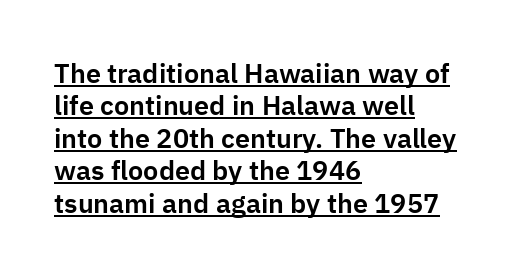
The rendering uses the underline text-decoration. Does extra space separate the letters? No, they use regular spacing. It's the straight-up-and-down kind of type. Alignment: flush left.
